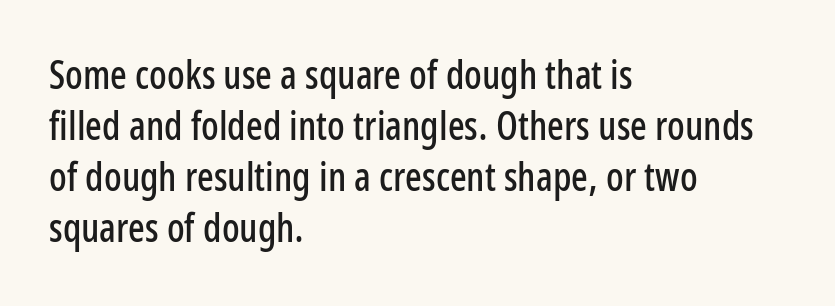
{"serif": "no", "italic": "no", "width": "condensed", "stroke_contrast": "low", "x_height": "medium", "monospaced": "no", "underline": "no", "align": "left", "line_spacing": "normal", "line_spacing_ratio": 1.31, "letter_spacing": "normal", "letter_spacing_em": 0.0, "glyph_px": 39}
